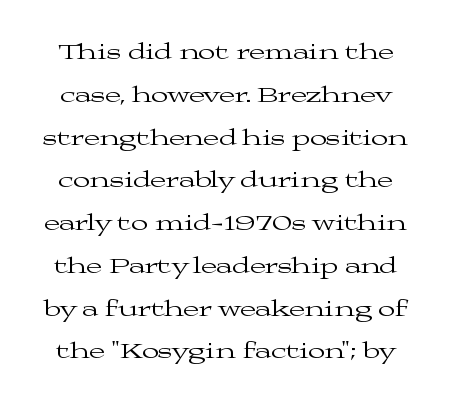
The image shows 23 px text type, upright; set line spacing 1.86x, normal letter spacing, not underlined.
